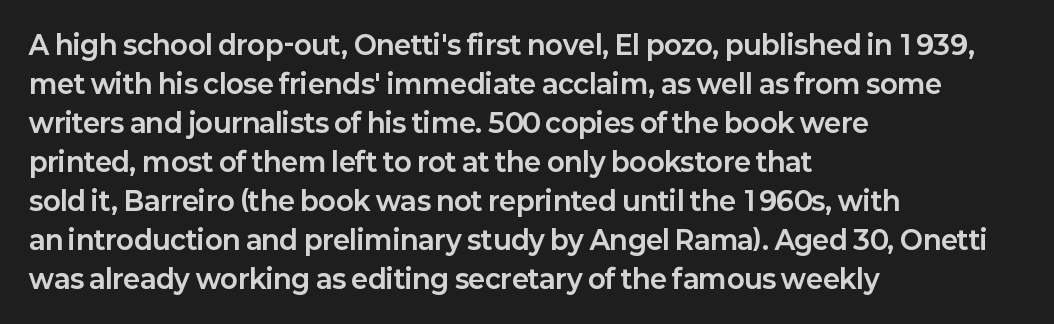
{"italic": "no", "bold": "yes", "underline": "no", "align": "left", "line_spacing": "normal", "line_spacing_ratio": 1.5, "letter_spacing": "normal", "letter_spacing_em": 0.0, "glyph_px": 26}
